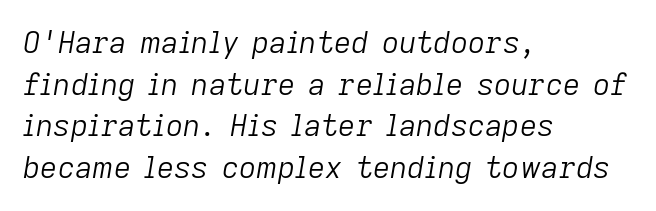
You could not count columns in this text — the font is proportionally spaced. Notice how descenders clear the ascenders below comfortably — that's standard leading. Heft: none added — not bold. Check the space under the baseline: it is left empty. The setting favours the left margin, as ordinary paragraphs usually do. Tracking here is standard; glyphs follow each other at the usual distance.
